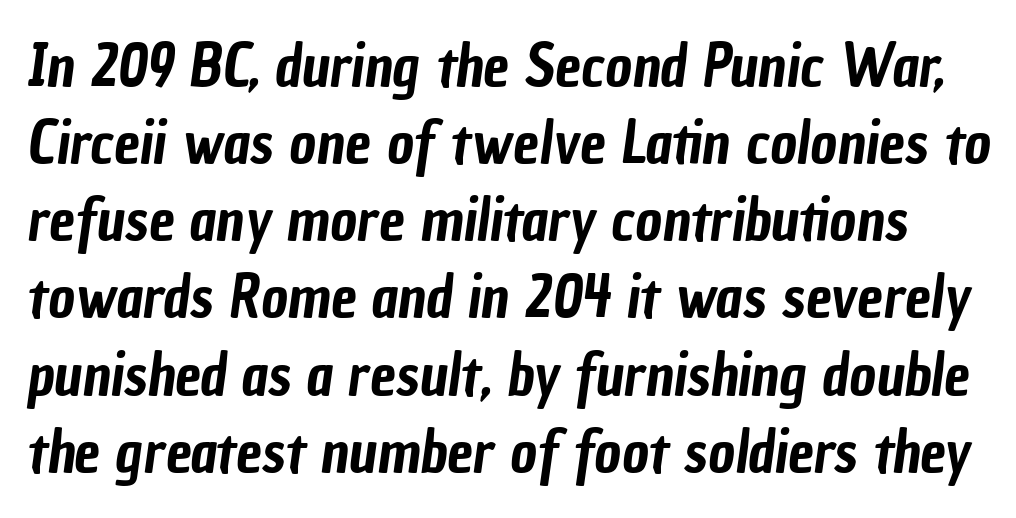
{"serif": "no", "width": "condensed", "stroke_contrast": "low", "x_height": "medium", "monospaced": "no", "underline": "no", "line_spacing": "normal", "line_spacing_ratio": 1.33, "letter_spacing": "normal", "letter_spacing_em": 0.0, "glyph_px": 58}
